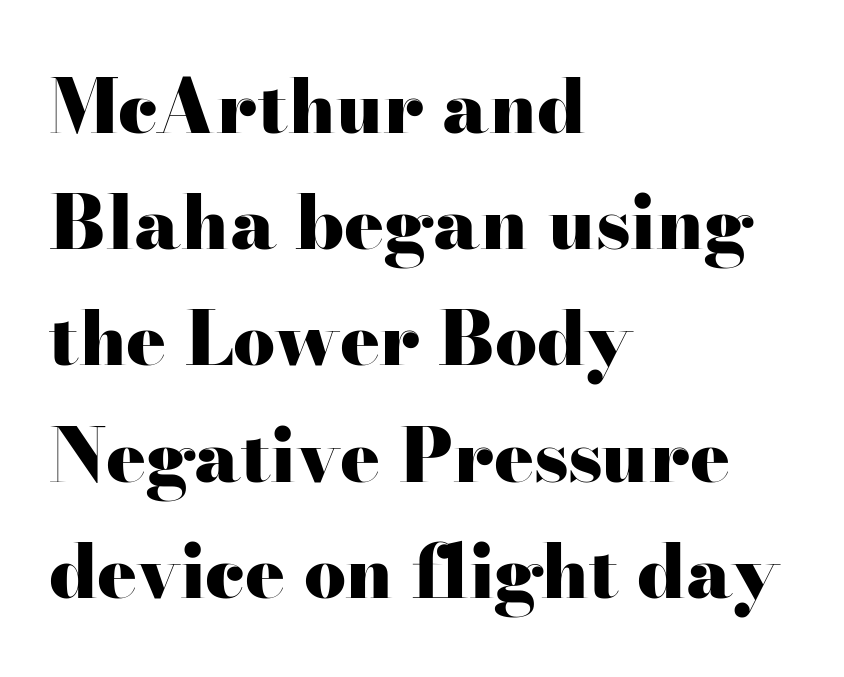
Short and long lines alike share a common starting point at left. Thick stems and heavy bowls — unmistakably bold. Proportional: the letters do not fall into vertical columns. The passage shown stacks its lines at a standard gap. Honestly, the letter spacing is just normal — you wouldn't notice it.
